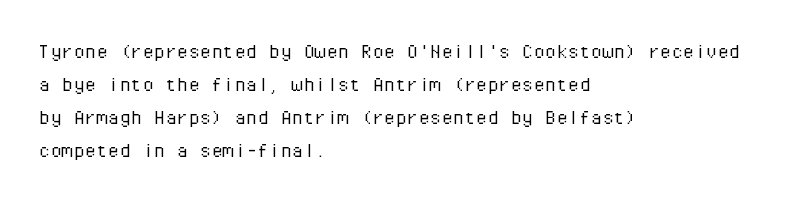
Q: Is the text bold? A: No.
Q: Is the text italic (slanted)? A: No, it is upright.
Q: Is the text underlined? A: No.
Q: How is the paragraph aligned? A: Left-aligned.
Q: Is the spacing between letters normal or unusually wide? A: Normal.
Q: Is the spacing between lines tight, normal or loose? A: Normal.
